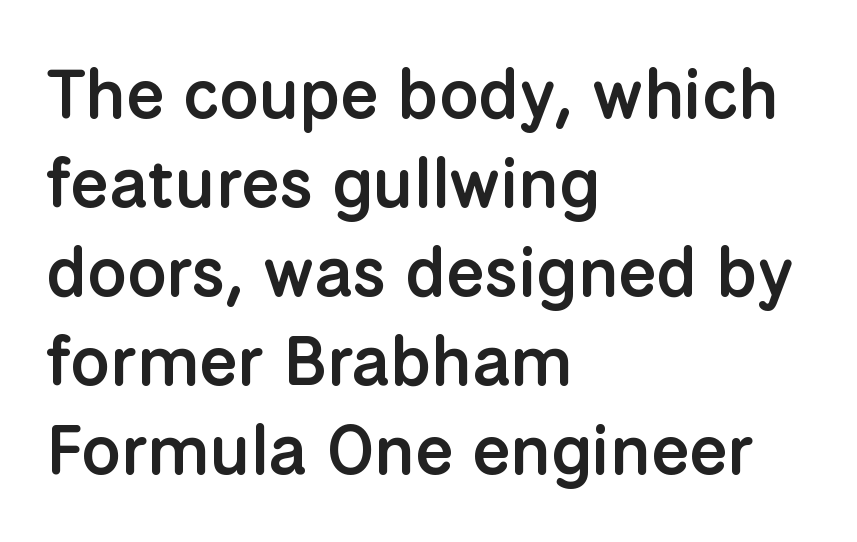
Q: Is the text bold? A: Semi-bold.
Q: Is the text italic (slanted)? A: No, it is upright.
Q: Is the typeface a serif or a sans-serif typeface? A: Sans-serif.
Q: Is the text underlined? A: No.
Q: How is the paragraph aligned? A: Left-aligned.
Q: Is the spacing between letters normal or unusually wide? A: Normal.
Q: Is the spacing between lines tight, normal or loose? A: Normal.
Q: Width (condensed, normal, or wide)? A: Normal.
Q: Stroke contrast? A: Low.
Q: x-height? A: Medium.
Q: Monospaced? A: No.
